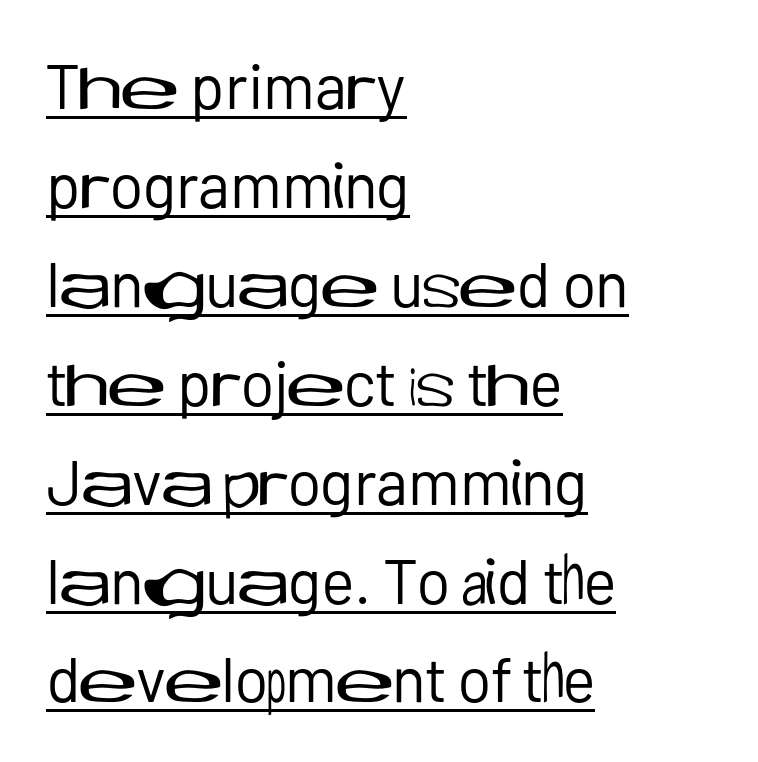
The compositor pushed each line to the left boundary. No extra tracking has been applied to these lines. The letters stand straight up with perfectly vertical stems. The lines sit at an ordinary, default distance from one another.
